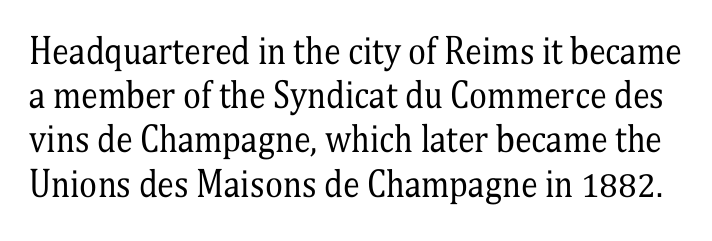
{"serif": "yes", "italic": "no", "bold": "no", "weight": "regular", "width": "condensed", "stroke_contrast": "medium", "x_height": "medium", "monospaced": "no", "underline": "no", "line_spacing": "normal", "line_spacing_ratio": 1.3, "letter_spacing": "normal", "letter_spacing_em": 0.0, "glyph_px": 34}
